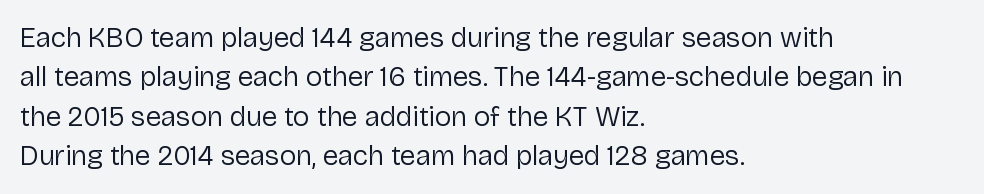
The image shows 28 px regular-weight sans-serif type, upright; set left-aligned, normal line spacing (1.41x), normal letter spacing, not underlined; low stroke contrast and a medium x-height.
